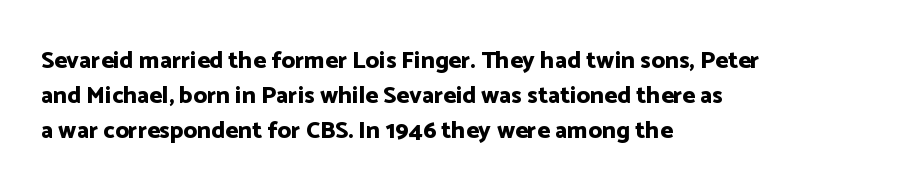
The image shows 24 px bold type, upright; set left-aligned, normal line spacing (1.46x), normal letter spacing, not underlined.
